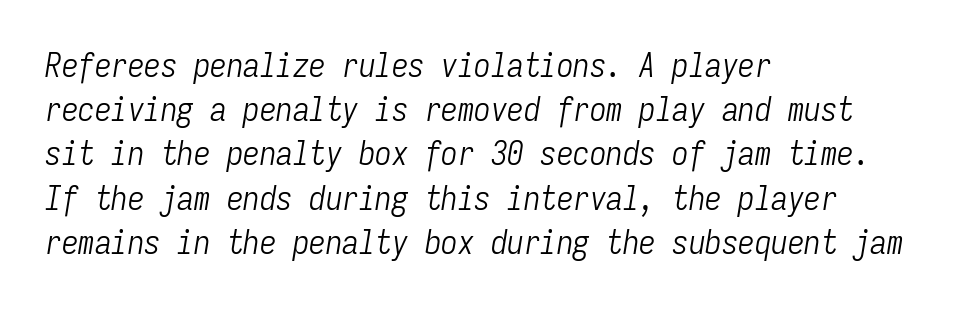
The image shows 33 px light, condensed type, italic (leaning right), monospaced; set left-aligned, normal line spacing (1.34x), normal letter spacing, not underlined; low stroke contrast and a medium x-height.
